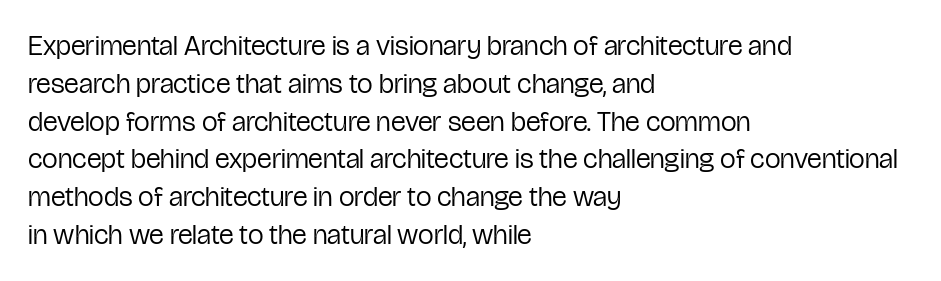
Summary of vertical rhythm: regular, with standard interline spacing. Look at the bottom of the vertical strokes: they stop flat, with no serifs. Summary of weight: not heavy and not bold. The face used here is proportionally spaced, like ordinary book or web type. Honestly, the letter spacing is just normal — you wouldn't notice it. All the whitespace from short lines collects on the right.
